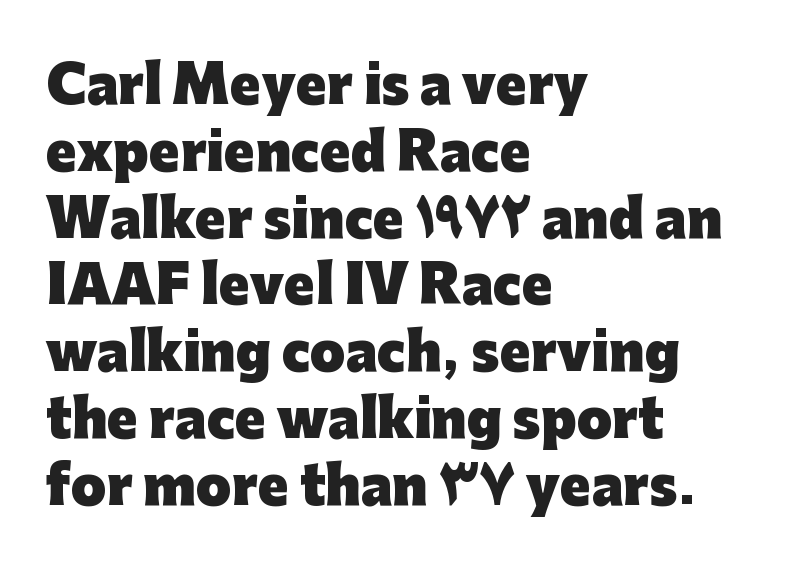
Underlining? Definitely not there. In terms of letterspacing, this is plain default setting. Leftover space on each line is placed entirely after the last word. I'd describe the lettering as bold — thick and assertive. Normally led — the rows are evenly, conventionally spaced. Characters remain perfectly vertical along every line.
